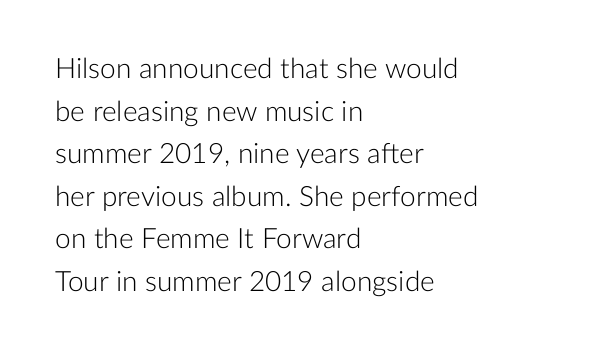
{"serif": "no", "italic": "no", "bold": "no", "weight": "light", "width": "normal", "stroke_contrast": "low", "x_height": "medium", "monospaced": "no", "underline": "no", "align": "left", "line_spacing": "normal", "line_spacing_ratio": 1.52, "letter_spacing": "normal", "letter_spacing_em": 0.0, "glyph_px": 28}
